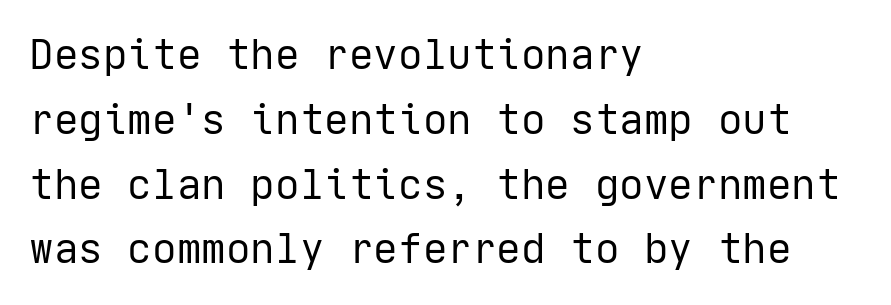
Q: Is the text bold? A: No.
Q: Is the text italic (slanted)? A: No, it is upright.
Q: Is the typeface a serif or a sans-serif typeface? A: Sans-serif.
Q: Is the text underlined? A: No.
Q: How is the paragraph aligned? A: Left-aligned.
Q: Is the spacing between letters normal or unusually wide? A: Normal.
Q: Is the spacing between lines tight, normal or loose? A: Normal.
Q: Width (condensed, normal, or wide)? A: Normal.
Q: Stroke contrast? A: Low.
Q: x-height? A: Medium.
